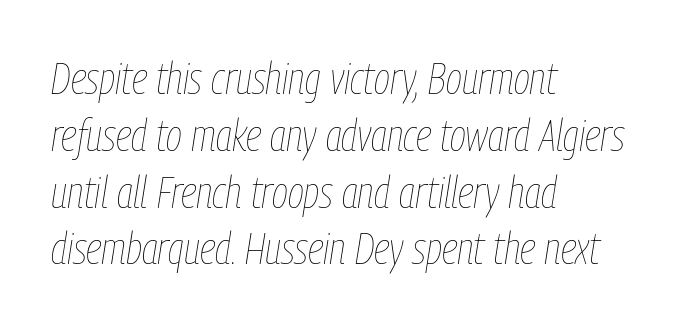
The image shows 44 px thin, condensed type, italic (leaning right); set left-aligned, normal line spacing (1.29x), normal letter spacing, not underlined; low stroke contrast and a medium x-height.
